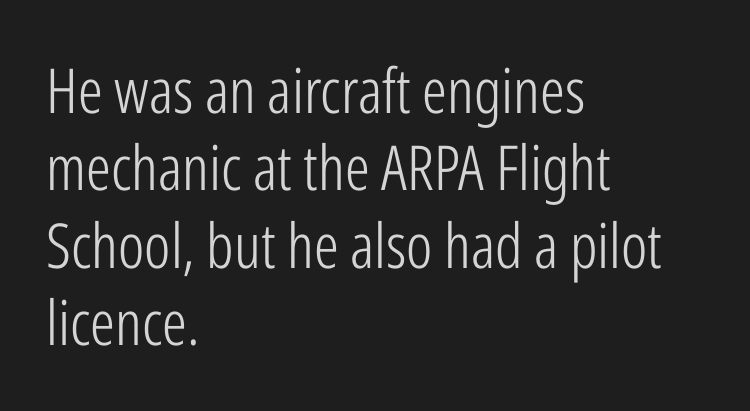
{"serif": "no", "italic": "no", "bold": "no", "weight": "light", "width": "condensed", "stroke_contrast": "low", "x_height": "medium", "monospaced": "no", "underline": "no", "align": "left", "line_spacing": "normal", "line_spacing_ratio": 1.25, "letter_spacing": "normal", "letter_spacing_em": 0.0, "glyph_px": 62}
